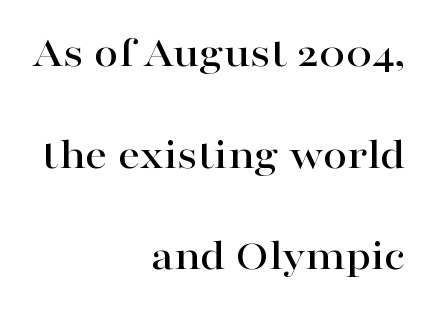
{"serif": "yes", "italic": "no", "width": "wide", "stroke_contrast": "high", "x_height": "medium", "monospaced": "no", "underline": "no", "align": "right", "line_spacing": "loose", "line_spacing_ratio": 2.31, "letter_spacing": "normal", "letter_spacing_em": 0.0, "glyph_px": 44}
